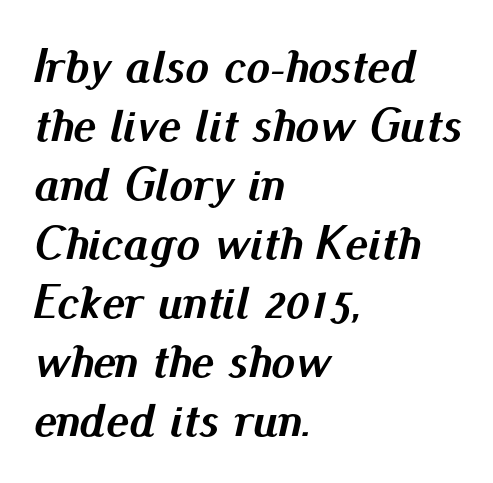
{"italic": "yes", "lean": "right", "slant_degrees": 13, "bold": "yes", "weight": "semibold", "width": "normal", "stroke_contrast": "medium", "x_height": "small", "monospaced": "no", "underline": "no", "align": "left", "line_spacing_ratio": 1.23, "letter_spacing": "normal", "letter_spacing_em": 0.0, "glyph_px": 48}
